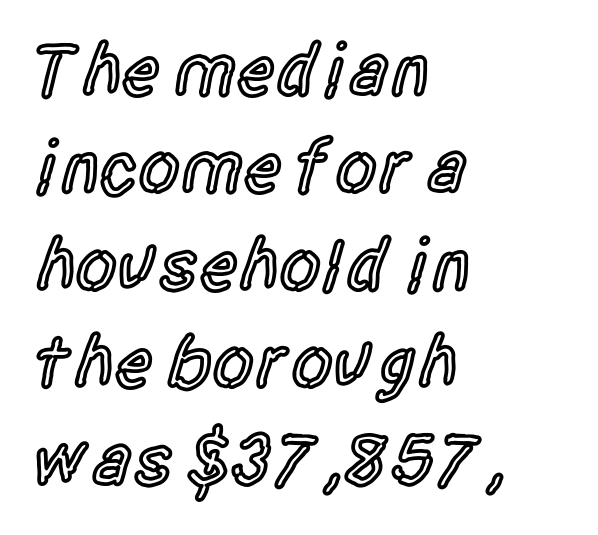
Varying glyph widths throughout — classic text-font behaviour. Vertically, the passage feels balanced, rows spaced as you'd expect. Horizontally, the lines are justified to the leading edge only. Nobody touched the tracking dial on this one.
